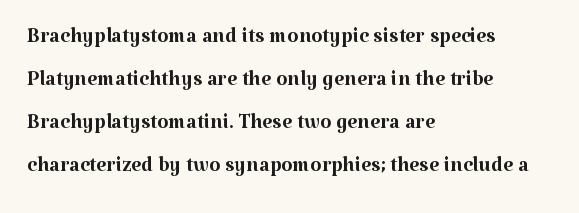
The image shows 29 px regular-weight serif type, upright; set left-aligned, normal line spacing (1.48x), normal letter spacing, not underlined; medium stroke contrast and a medium x-height.
